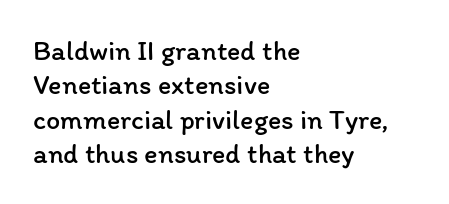
Compared with a centered layout, this one pins lines to the left instead. The glyphs are unaccompanied by any horizontal stroke below them. Spacing verdict: proportional, widths tailored to each character. A light-to-regular cut is what we see here.
